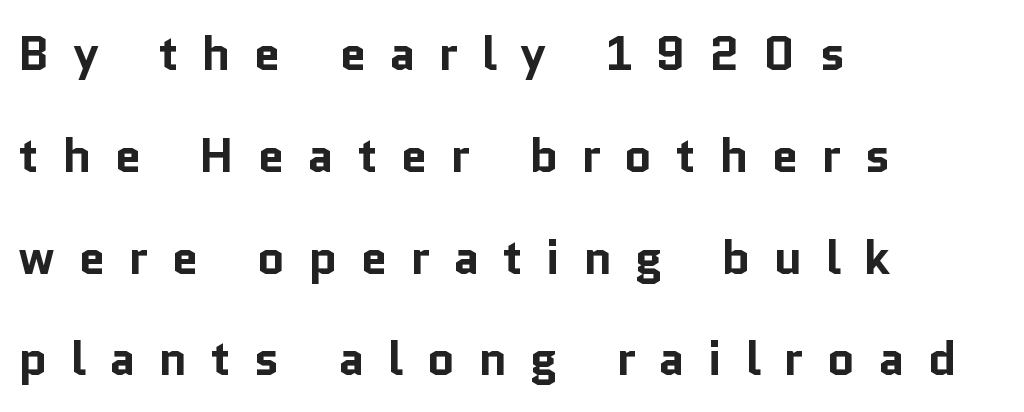
Which margin do the lines hug? The left one — the right edge is uneven. Character widths vary here, with narrow letters taking less room than wide ones. Is there much room between lines? Yes — plenty of vertical air separates them. Style check: upright.
